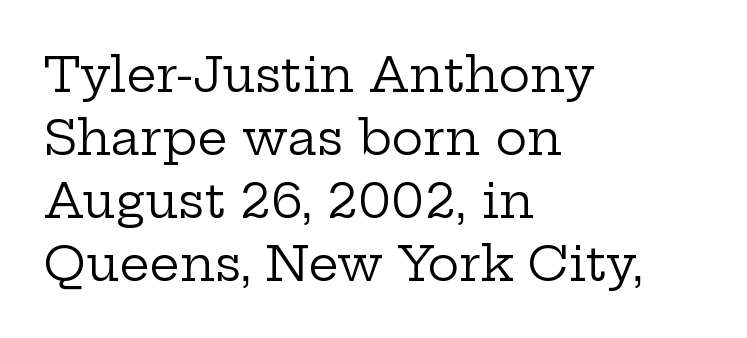
Q: Is the text bold? A: No.
Q: Is the text italic (slanted)? A: No, it is upright.
Q: Is the typeface a serif or a sans-serif typeface? A: Serif.
Q: Is the text underlined? A: No.
Q: How is the paragraph aligned? A: Left-aligned.
Q: Is the spacing between letters normal or unusually wide? A: Normal.
Q: Is the spacing between lines tight, normal or loose? A: Normal.
Q: Width (condensed, normal, or wide)? A: Wide.
Q: Stroke contrast? A: Low.
Q: x-height? A: Medium.
Q: Monospaced? A: No.
